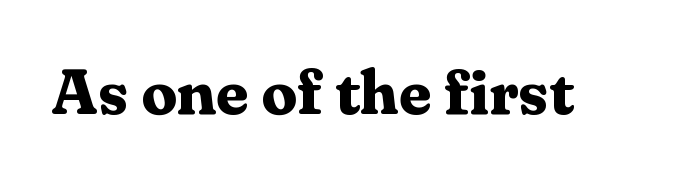
Q: Is the text bold? A: Yes.
Q: Is the text italic (slanted)? A: No, it is upright.
Q: Is the typeface a serif or a sans-serif typeface? A: Serif.
Q: Is the text underlined? A: No.
Q: Is the spacing between letters normal or unusually wide? A: Normal.
Q: Width (condensed, normal, or wide)? A: Normal.
Q: Stroke contrast? A: Medium.
Q: x-height? A: Medium.
Q: Monospaced? A: No.
